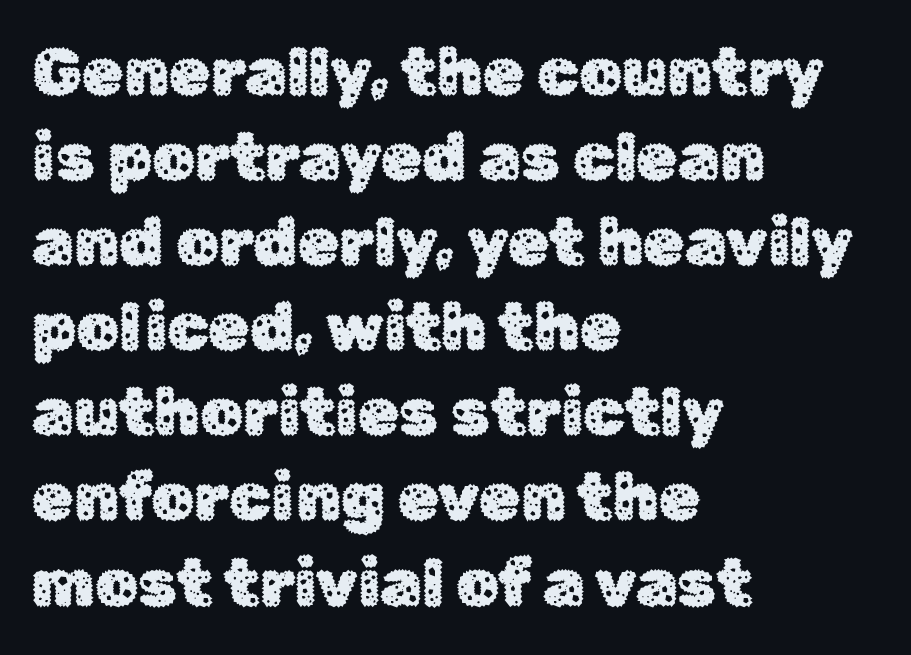
Decoration check: the copy has no underline. The letters stand upright; this is a roman face. The passage is arranged the way most books set body copy — flush left. Characters follow at the spacing the type designer built in.
